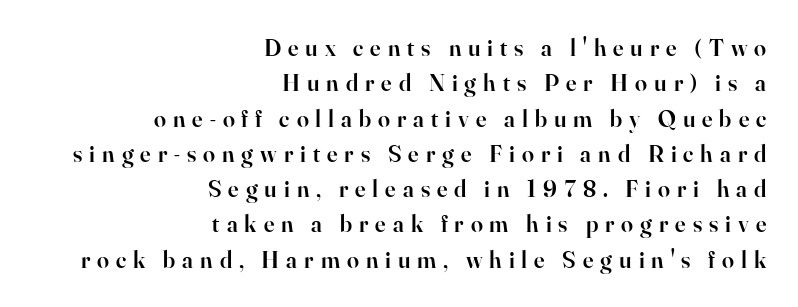
The rendering uses a moderate line-height, typical for paragraphs. The rendering uses a semibold face; strokes are thickened but not to full bold. You could only call the tracking loose — the letters float apart. Visually the block forms a straight wall on the right and a jagged coastline on the left. Underlining? Definitely not there. Tall strokes in this sample are plumb rather than angled.
